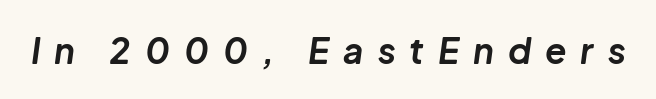
The image shows 35 px bold type, italic (leaning right); set unusually wide letter spacing (+0.4 em), not underlined; low stroke contrast and a medium x-height.
